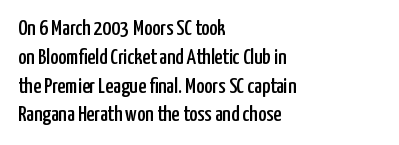
Descender tails drop into unmarked territory. Horizontal alignment here is leftward, the default for most running prose. Does extra space separate the letters? No, they use regular spacing. Upright lettering throughout. Evenly set lines give the paragraph a standard silhouette.
